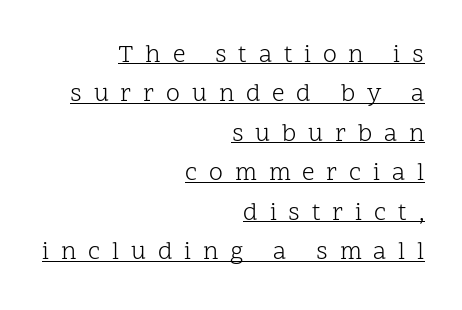
The lettering holds an erect, upright posture throughout. The lettering is marked with a stroke running underneath it. Is there much room between lines? A standard amount, neither cramped nor airy. These lines have a slow, spaced-out rhythm from letter to letter. One-word summary of the alignment: right.
